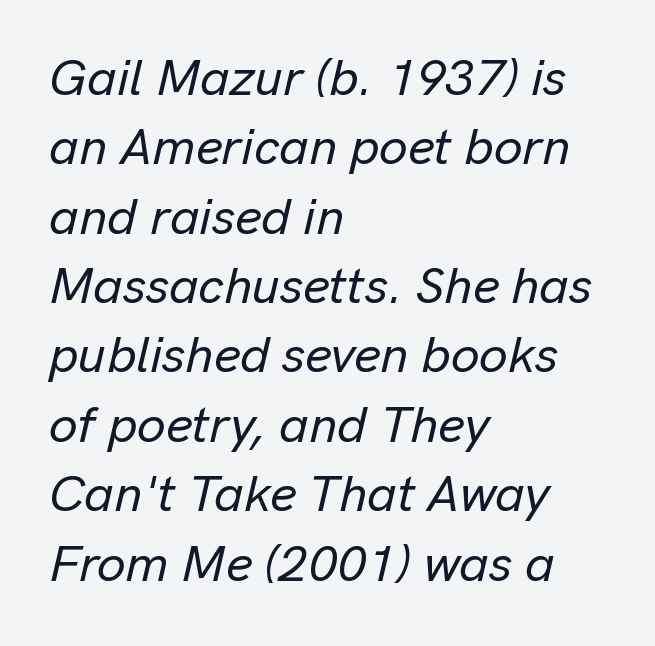
The image shows 51 px text type, italic (leaning right); set left-aligned, normal line spacing (1.36x), normal letter spacing, not underlined; low stroke contrast and a medium x-height.
